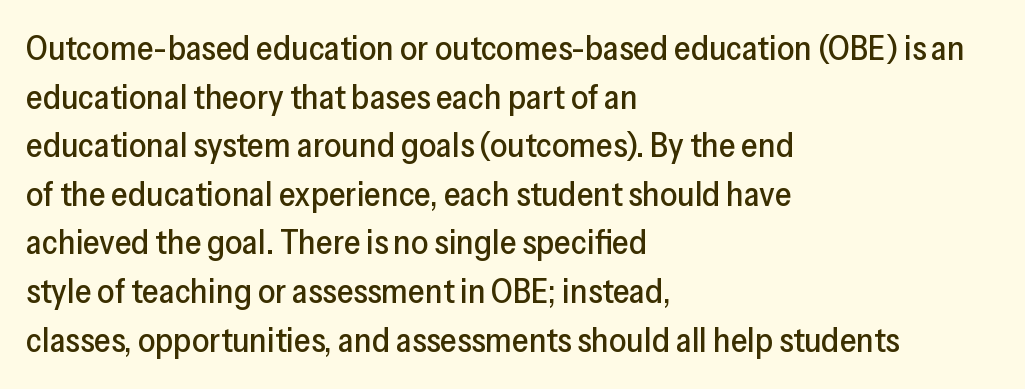
The image shows 34 px sans-serif type, upright; set left-aligned, normal line spacing (1.43x), normal letter spacing, not underlined; low stroke contrast and a medium x-height.
